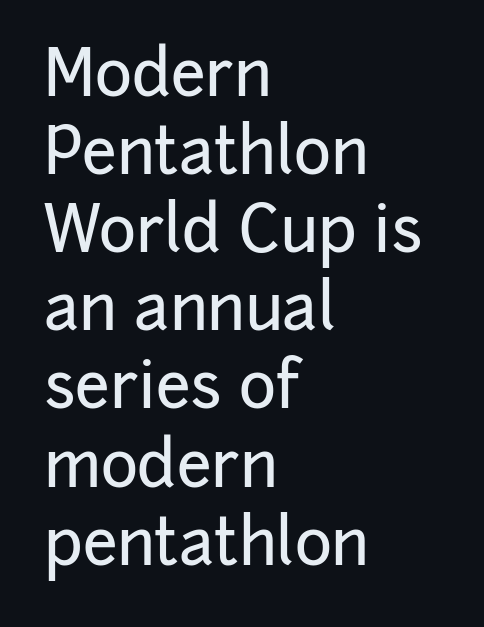
The image shows 63 px sans-serif type, upright; set left-aligned, line spacing 1.24x, normal letter spacing, not underlined; low stroke contrast and a medium x-height.
